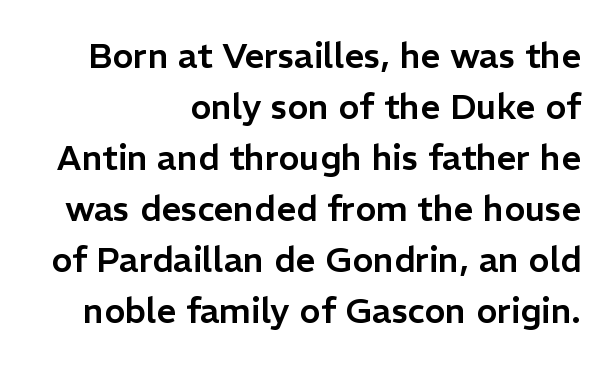
Q: Is the text italic (slanted)? A: No, it is upright.
Q: Is the typeface a serif or a sans-serif typeface? A: Sans-serif.
Q: Is the text underlined? A: No.
Q: How is the paragraph aligned? A: Right-aligned.
Q: Is the spacing between letters normal or unusually wide? A: Normal.
Q: Is the spacing between lines tight, normal or loose? A: Normal.
Q: Width (condensed, normal, or wide)? A: Normal.
Q: Stroke contrast? A: Low.
Q: x-height? A: Medium.
Q: Monospaced? A: No.
